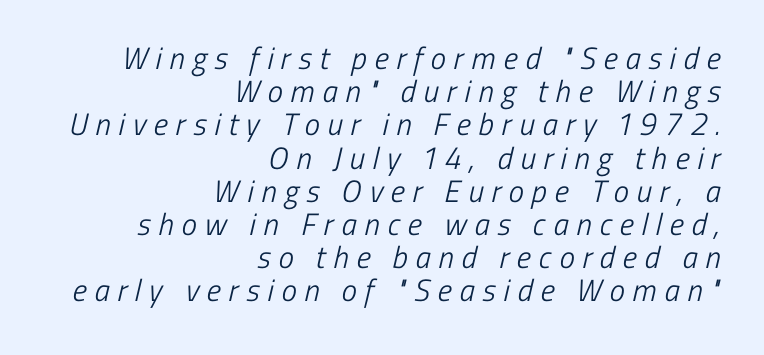
The image shows 31 px light, condensed sans-serif type; set right-aligned, tight line spacing (1.07x), unusually wide letter spacing (+0.25 em), not underlined; low stroke contrast and a medium x-height.
